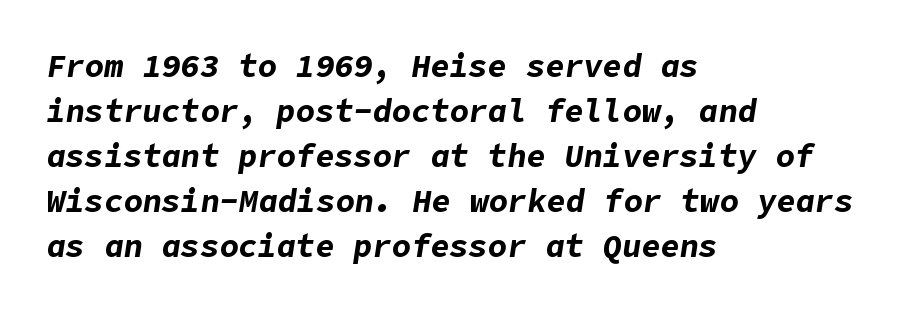
The image shows 32 px bold type, italic (leaning right); set left-aligned, normal line spacing (1.41x), normal letter spacing, not underlined; low stroke contrast and a medium x-height.
